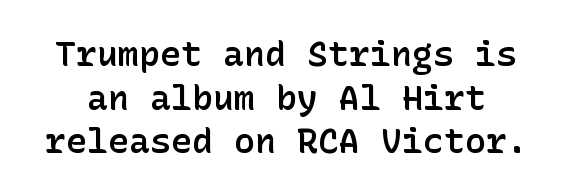
The image shows 35 px semibold sans-serif type, upright; set normal line spacing (1.25x), normal letter spacing, not underlined; low stroke contrast and a medium x-height.
